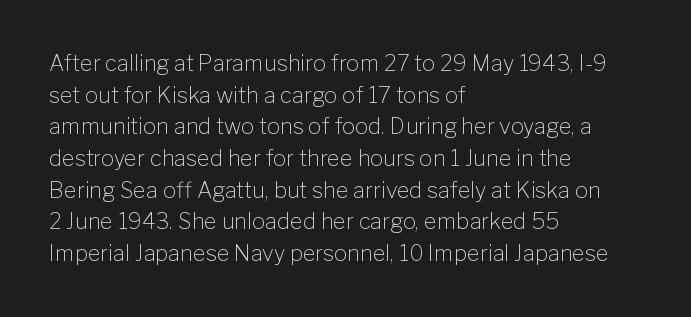
The image shows 22 px text type, upright; set left-aligned, normal line spacing (1.44x), normal letter spacing, not underlined.
